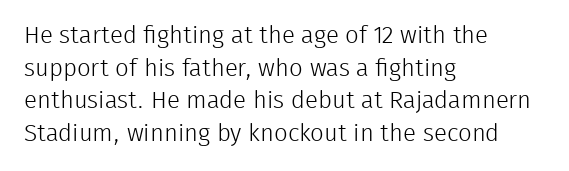
The image shows 24 px text type, upright; set left-aligned, normal line spacing (1.36x), normal letter spacing, not underlined.
